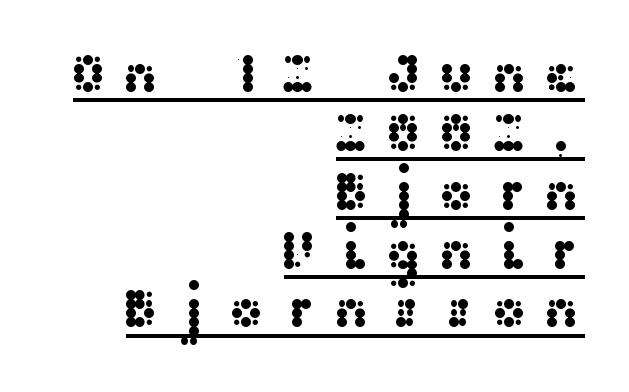
The image shows 55 px wide sans-serif type, upright; set right-aligned, tight line spacing (1.07x), unusually wide letter spacing (+0.29 em), underlined; medium stroke contrast and a medium x-height.
